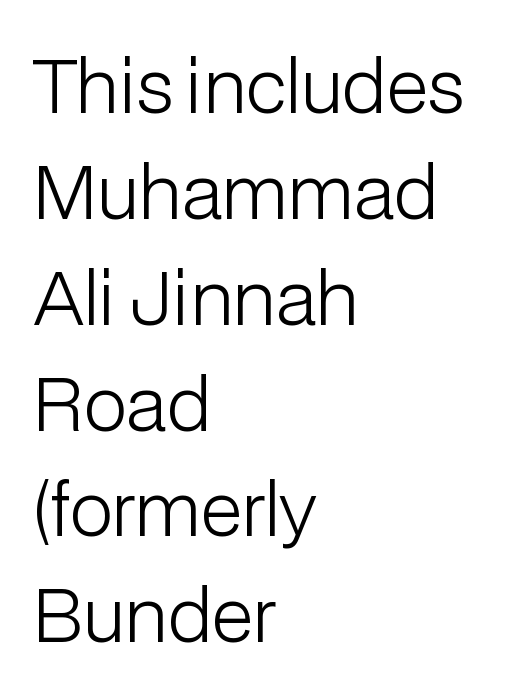
Q: Is the text bold? A: No.
Q: Is the text italic (slanted)? A: No, it is upright.
Q: Is the typeface a serif or a sans-serif typeface? A: Sans-serif.
Q: Is the text underlined? A: No.
Q: How is the paragraph aligned? A: Left-aligned.
Q: Is the spacing between letters normal or unusually wide? A: Normal.
Q: Is the spacing between lines tight, normal or loose? A: Normal.
Q: Width (condensed, normal, or wide)? A: Normal.
Q: Stroke contrast? A: Low.
Q: x-height? A: Medium.
Q: Monospaced? A: No.
